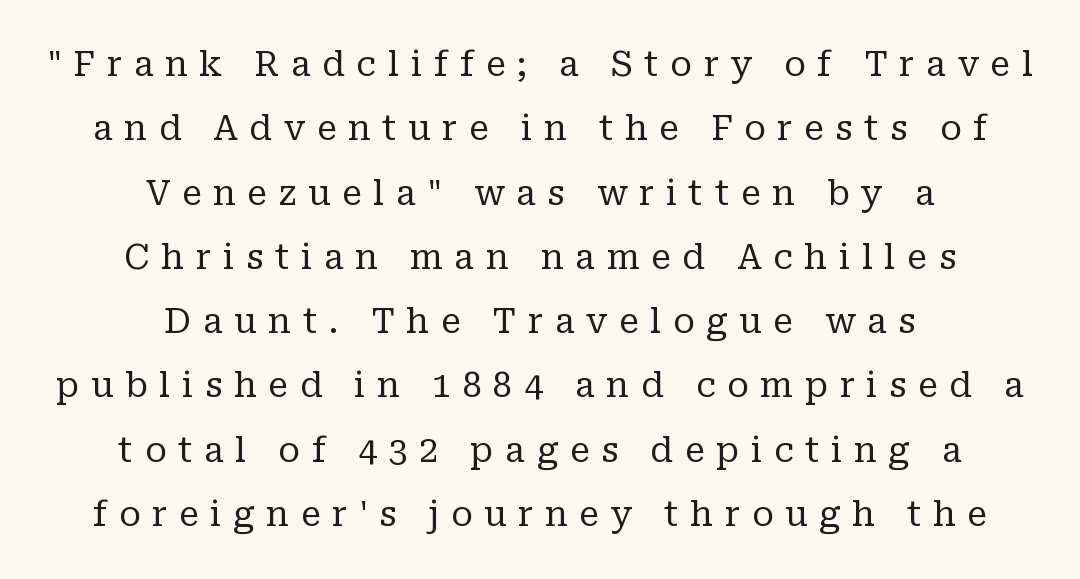
The image shows 34 px regular-weight serif type, upright; set centered, line spacing 1.89x, unusually wide letter spacing (+0.34 em), not underlined; low stroke contrast and a medium x-height.
